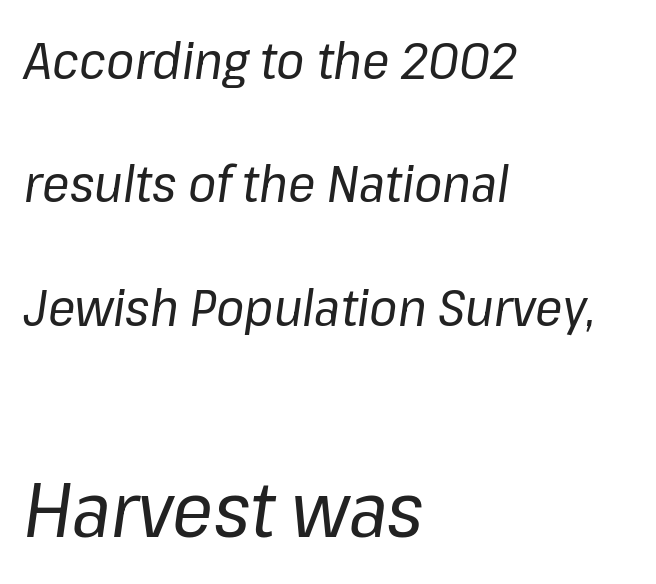
The image shows 76 px regular-weight type, italic (leaning right); set left-aligned, loose line spacing (2.42x), normal letter spacing, not underlined; the second (bottom) block is 1.49x larger; low stroke contrast and a medium x-height.
